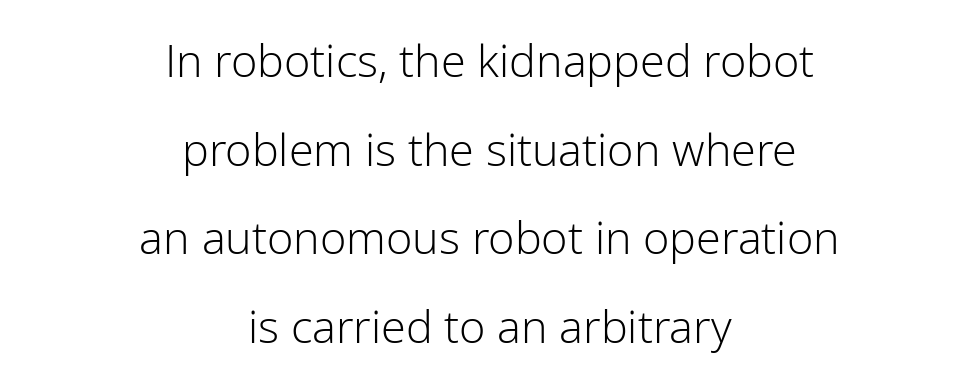
The image shows 45 px light sans-serif type, upright; set centered, loose line spacing (1.97x), normal letter spacing, not underlined; low stroke contrast and a medium x-height.
